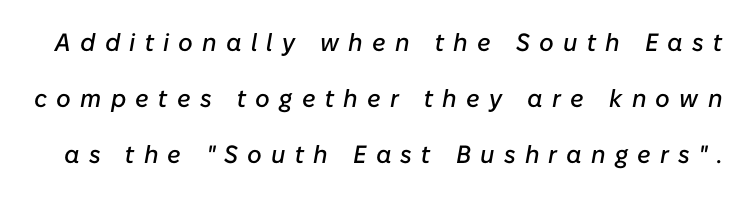
{"italic": "yes", "lean": "right", "slant_degrees": 10, "underline": "no", "line_spacing": "loose", "line_spacing_ratio": 2.25, "letter_spacing": "wide", "letter_spacing_em": 0.37, "glyph_px": 25}
